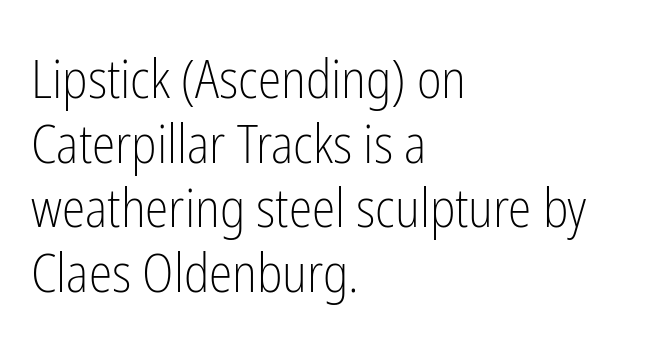
{"serif": "no", "italic": "no", "bold": "no", "weight": "light", "width": "condensed", "stroke_contrast": "low", "x_height": "medium", "monospaced": "no", "underline": "no", "align": "left", "line_spacing_ratio": 1.22, "letter_spacing": "normal", "letter_spacing_em": 0.0, "glyph_px": 53}
